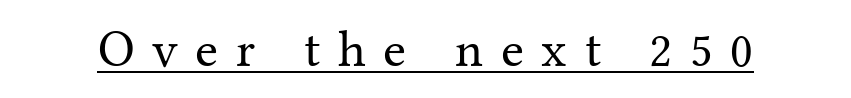
The image shows 52 px regular-weight serif type, upright; set unusually wide letter spacing (+0.34 em), underlined; medium stroke contrast and a medium x-height.
